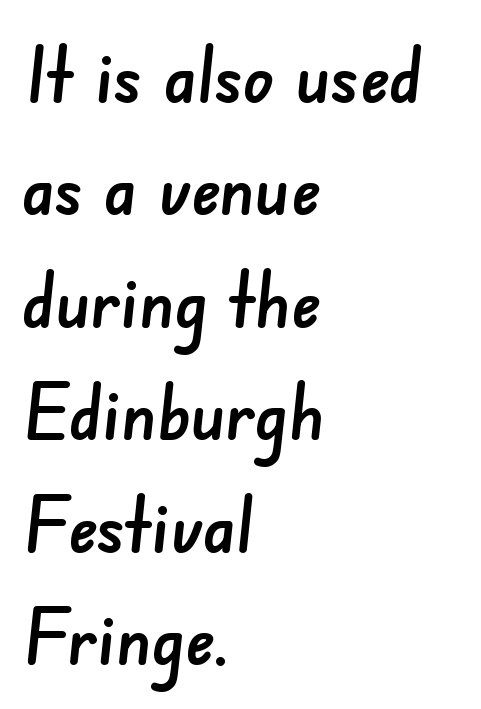
The image shows 77 px sans-serif type; set left-aligned, normal line spacing (1.46x), normal letter spacing, not underlined; low stroke contrast and a small x-height.
